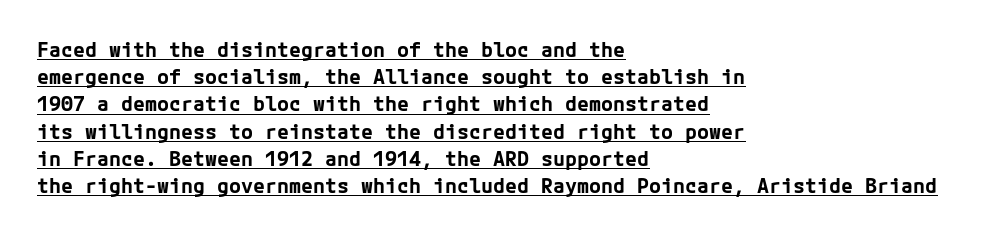
{"italic": "no", "bold": "yes", "underline": "yes", "align": "left", "line_spacing": "normal", "line_spacing_ratio": 1.36, "letter_spacing": "normal", "letter_spacing_em": 0.0, "glyph_px": 20}
